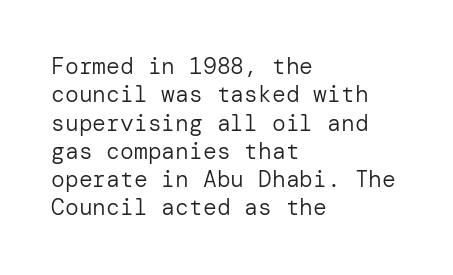
The image shows 23 px text type, upright; set left-aligned, line spacing 1.23x, normal letter spacing, not underlined.
